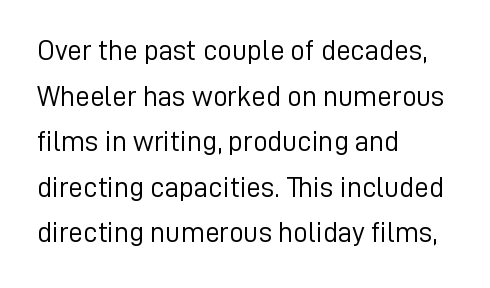
Q: Is the text bold? A: No.
Q: Is the text italic (slanted)? A: No, it is upright.
Q: Is the typeface a serif or a sans-serif typeface? A: Sans-serif.
Q: Is the text underlined? A: No.
Q: How is the paragraph aligned? A: Left-aligned.
Q: Is the spacing between letters normal or unusually wide? A: Normal.
Q: Is the spacing between lines tight, normal or loose? A: Normal.
Q: Width (condensed, normal, or wide)? A: Normal.
Q: Stroke contrast? A: Low.
Q: x-height? A: Medium.
Q: Monospaced? A: No.
